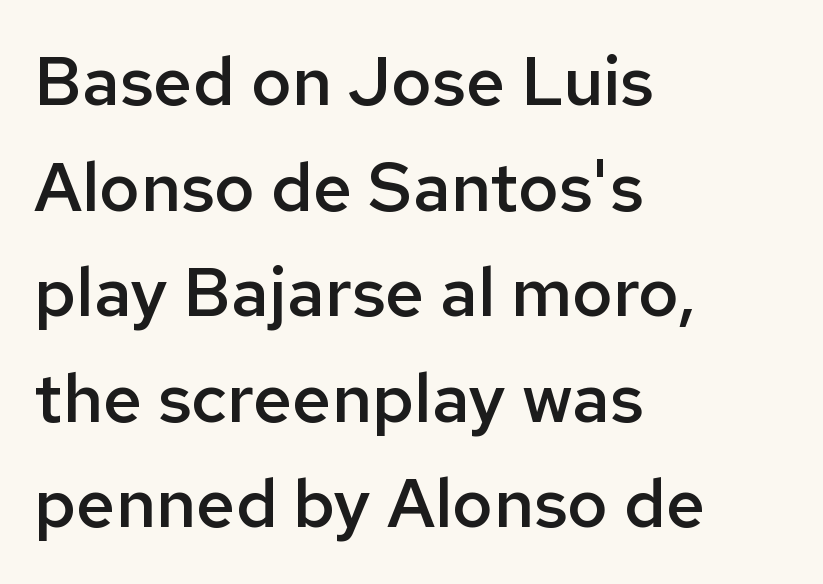
The image shows 69 px semibold sans-serif type, upright; set left-aligned, normal line spacing (1.53x), normal letter spacing, not underlined; low stroke contrast and a medium x-height.
